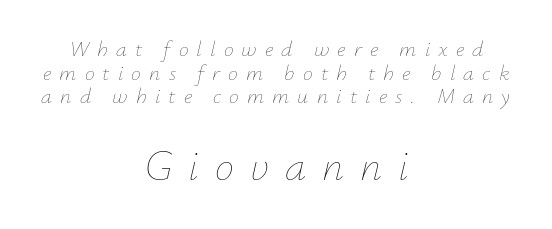
Q: Is the text bold? A: No.
Q: Is the text italic (slanted)? A: Yes, it leans right by about 12 degrees.
Q: Is the text underlined? A: No.
Q: How is the paragraph aligned? A: Centered.
Q: Is the spacing between letters normal or unusually wide? A: Unusually wide.
Q: Is the spacing between lines tight, normal or loose? A: Tight.
Q: Which block of text is set in a larger size, the first (top) or the second (bottom)? A: The second (bottom) one.
Q: Width (condensed, normal, or wide)? A: Normal.
Q: Stroke contrast? A: Low.
Q: x-height? A: Small.
Q: Monospaced? A: No.
